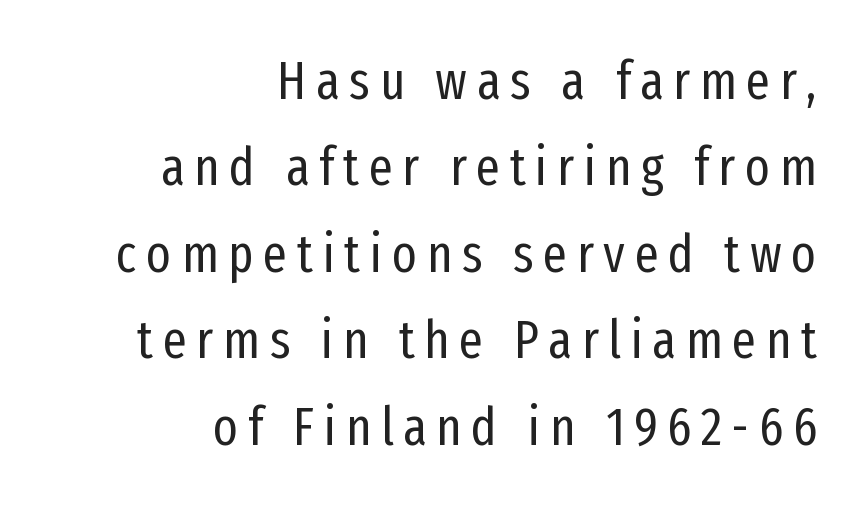
The rendering uses natural spacing where letterforms have individual widths. Baseline-to-baseline distance is the conventional proportion of letter height. Weight class: somewhere from thin through regular. This sample uses a sans-serif face. If you drew a line through each stem, it would be perfectly vertical.
